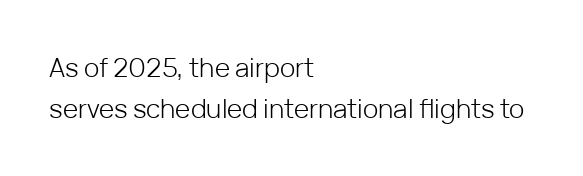
Each stroke keeps to a modest, everyday thickness or less. Whoever set this chose a conventional vertical rhythm. Caption: multi-line text, flush left, ragged right. Underlining? Definitely not there.
